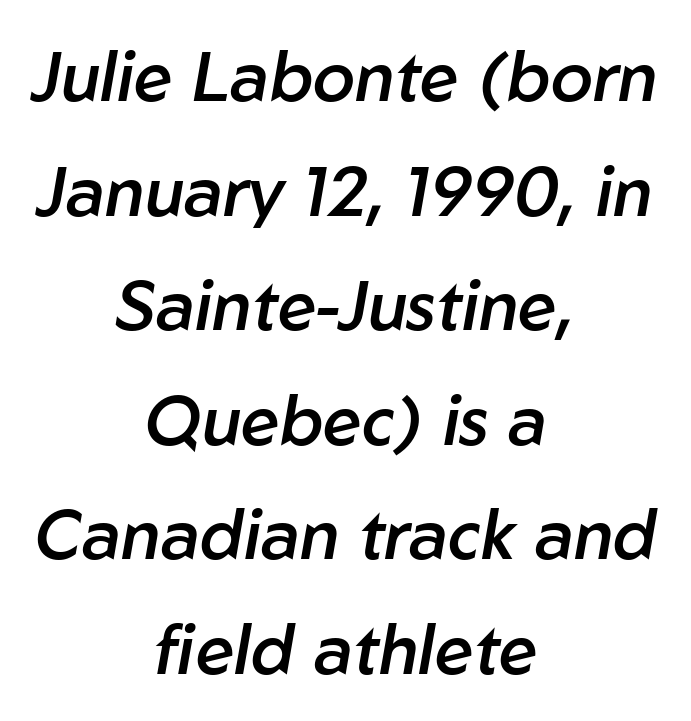
Q: Is the text bold? A: Semi-bold.
Q: Is the text italic (slanted)? A: Yes, it leans right by about 10 degrees.
Q: Is the text underlined? A: No.
Q: How is the paragraph aligned? A: Centered.
Q: Is the spacing between letters normal or unusually wide? A: Normal.
Q: Is the spacing between lines tight, normal or loose? A: Normal.
Q: Width (condensed, normal, or wide)? A: Normal.
Q: Stroke contrast? A: Low.
Q: x-height? A: Medium.
Q: Monospaced? A: No.
